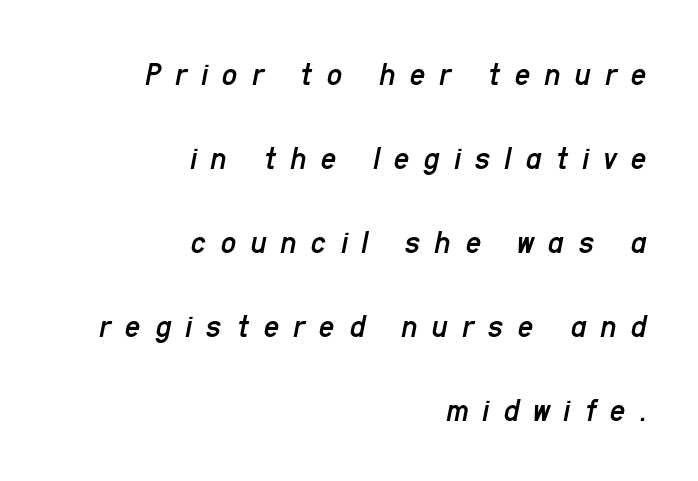
The image shows 34 px regular-weight, condensed type, italic (leaning right); set right-aligned, loose line spacing (2.47x), unusually wide letter spacing (+0.42 em), not underlined; low stroke contrast and a medium x-height.
